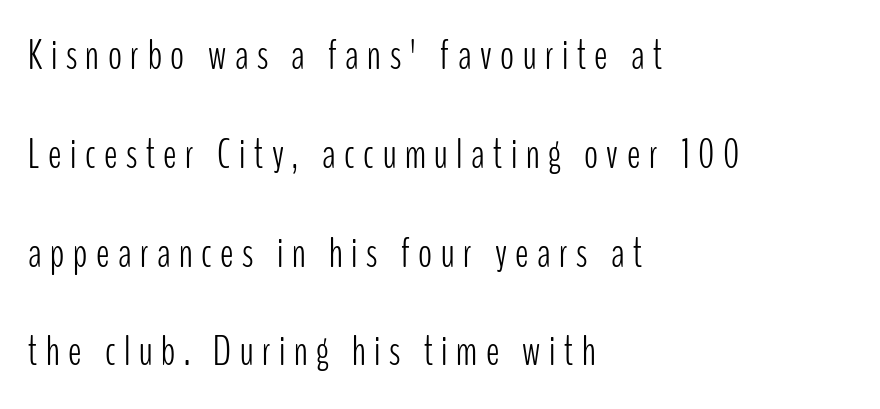
Q: Is the text bold? A: No.
Q: Is the text italic (slanted)? A: No, it is upright.
Q: Is the typeface a serif or a sans-serif typeface? A: Sans-serif.
Q: Is the text underlined? A: No.
Q: How is the paragraph aligned? A: Left-aligned.
Q: Is the spacing between letters normal or unusually wide? A: Unusually wide.
Q: Is the spacing between lines tight, normal or loose? A: Loose.
Q: Width (condensed, normal, or wide)? A: Condensed.
Q: Stroke contrast? A: Low.
Q: x-height? A: Medium.
Q: Monospaced? A: No.
